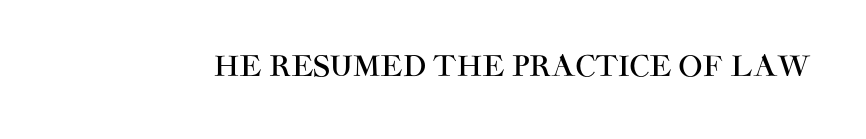
{"serif": "no", "italic": "no", "width": "normal", "stroke_contrast": "high", "x_height": "large", "monospaced": "no", "underline": "no", "letter_spacing": "normal", "letter_spacing_em": 0.0, "glyph_px": 28}
